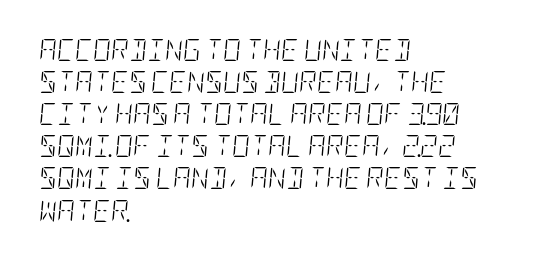
{"italic": "yes", "lean": "right", "slant_degrees": 5, "bold": "no", "underline": "no", "align": "left", "line_spacing": "normal", "line_spacing_ratio": 1.46, "letter_spacing": "normal", "letter_spacing_em": 0.0, "glyph_px": 22}
